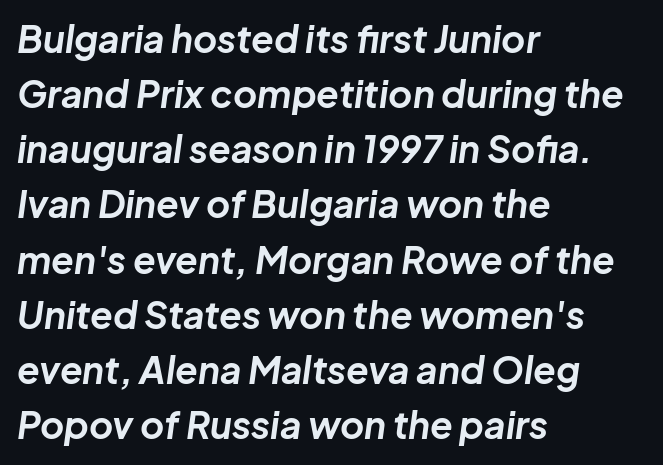
Does the lettering tilt? It does — this is italic. Character widths vary here, with narrow letters taking less room than wide ones. Decoration check: the copy has no underline. Is there much room between lines? A standard amount, neither cramped nor airy. The font is running at its bold setting. One-word summary of the alignment: left.
